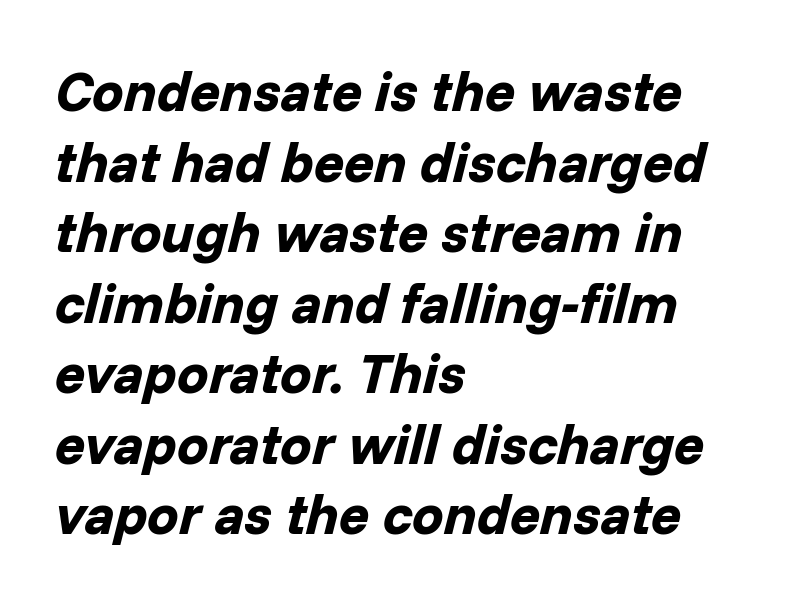
Q: Is the text bold? A: Yes.
Q: Is the text italic (slanted)? A: Yes, it leans right by about 14 degrees.
Q: Is the text underlined? A: No.
Q: How is the paragraph aligned? A: Left-aligned.
Q: Is the spacing between letters normal or unusually wide? A: Normal.
Q: Is the spacing between lines tight, normal or loose? A: Normal.
Q: Width (condensed, normal, or wide)? A: Normal.
Q: Stroke contrast? A: Low.
Q: x-height? A: Medium.
Q: Monospaced? A: No.
